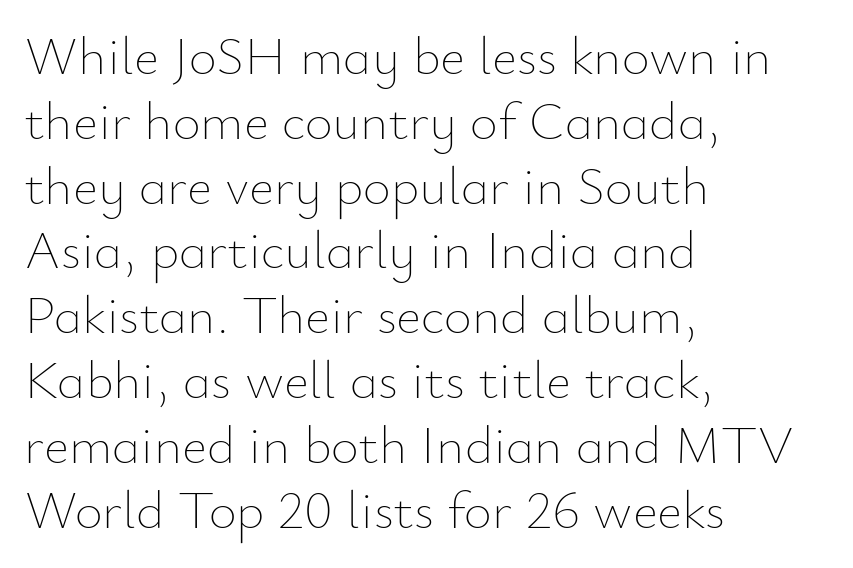
The image shows 54 px thin type, upright; set left-aligned, line spacing 1.2x, normal letter spacing, not underlined; low stroke contrast and a small x-height.
